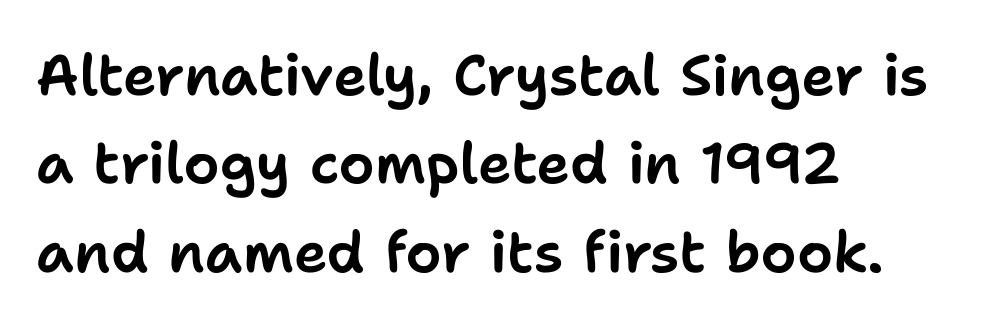
Q: Is the text italic (slanted)? A: No, it is upright.
Q: Is the typeface a serif or a sans-serif typeface? A: Sans-serif.
Q: Is the text underlined? A: No.
Q: How is the paragraph aligned? A: Left-aligned.
Q: Is the spacing between letters normal or unusually wide? A: Normal.
Q: Is the spacing between lines tight, normal or loose? A: Normal.
Q: Width (condensed, normal, or wide)? A: Normal.
Q: Stroke contrast? A: Low.
Q: x-height? A: Medium.
Q: Monospaced? A: No.
